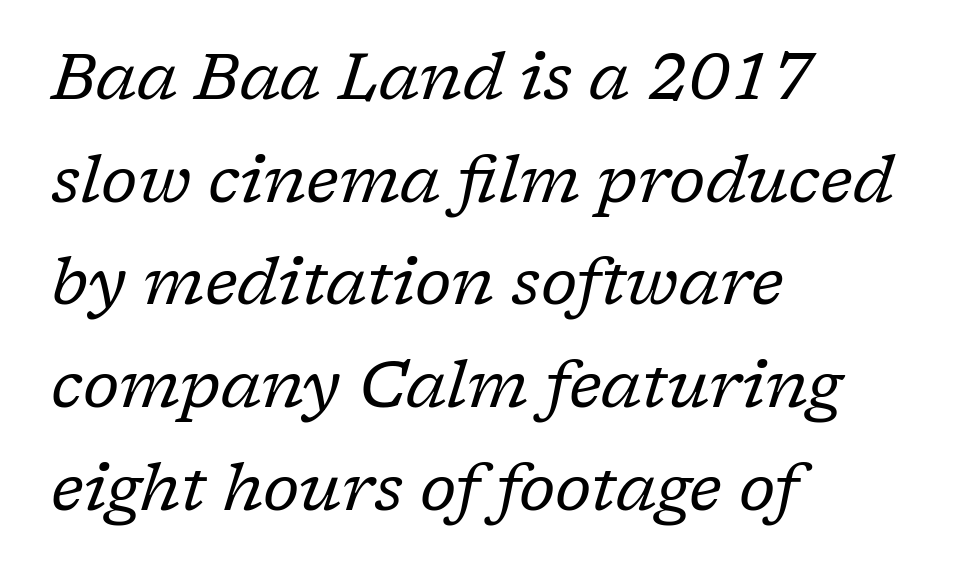
{"serif": "yes", "italic": "yes", "lean": "right", "slant_degrees": 17, "bold": "no", "weight": "regular", "width": "normal", "stroke_contrast": "low", "x_height": "medium", "monospaced": "no", "underline": "no", "align": "left", "line_spacing": "normal", "line_spacing_ratio": 1.58, "letter_spacing": "normal", "letter_spacing_em": 0.0, "glyph_px": 65}
